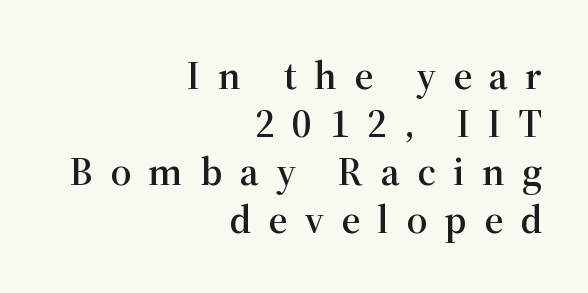
{"serif": "yes", "italic": "no", "width": "normal", "stroke_contrast": "high", "x_height": "medium", "monospaced": "no", "underline": "no", "align": "right", "line_spacing_ratio": 1.17, "letter_spacing": "wide", "letter_spacing_em": 0.42, "glyph_px": 41}
